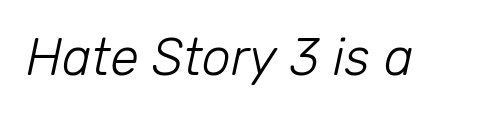
The image shows 52 px light type, italic (leaning right); set normal letter spacing, not underlined; low stroke contrast and a medium x-height.
